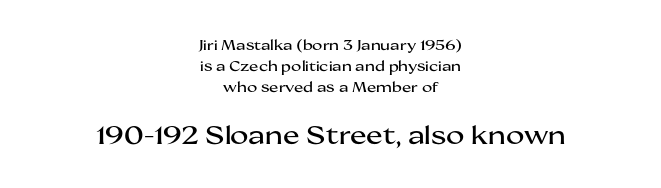
This layout puts the modest block above and the oversized block below. Rule under the text: the space is simply empty. Designer's note — italics off, roman on. A typesetter would call this zero additional tracking. Horizontal bands of white between lines are of average thickness. One-word summary of the alignment: center.
